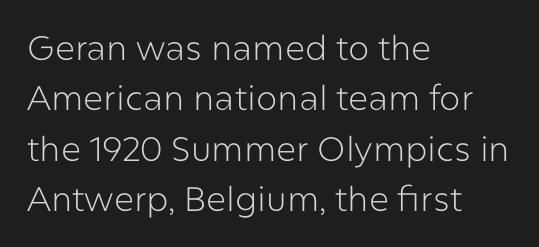
The image shows 34 px light sans-serif type, upright; set left-aligned, normal line spacing (1.48x), normal letter spacing, not underlined; low stroke contrast and a medium x-height.
